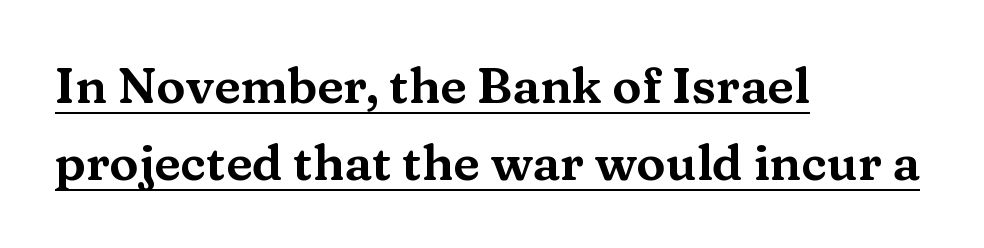
The image shows 49 px wide serif type, upright; set left-aligned, normal line spacing (1.57x), normal letter spacing, underlined; medium stroke contrast and a medium x-height.
